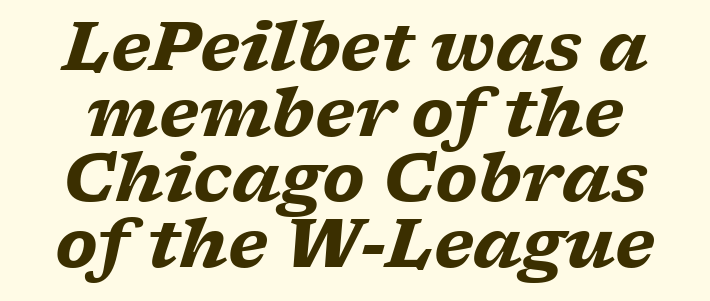
{"serif": "yes", "italic": "yes", "lean": "right", "slant_degrees": 17, "bold": "yes", "weight": "heavy", "width": "wide", "stroke_contrast": "low", "x_height": "medium", "monospaced": "no", "underline": "no", "line_spacing": "tight", "line_spacing_ratio": 0.98, "letter_spacing": "normal", "letter_spacing_em": 0.0, "glyph_px": 67}
